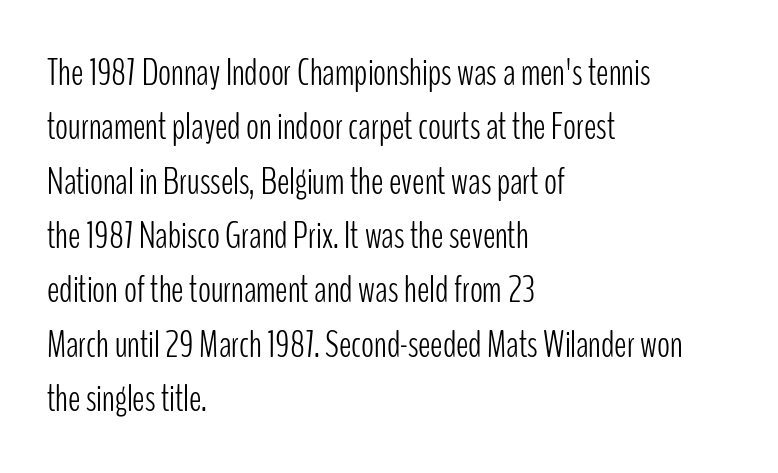
The image shows 38 px light, condensed sans-serif type, upright; set left-aligned, normal line spacing (1.43x), normal letter spacing, not underlined; low stroke contrast and a medium x-height.
